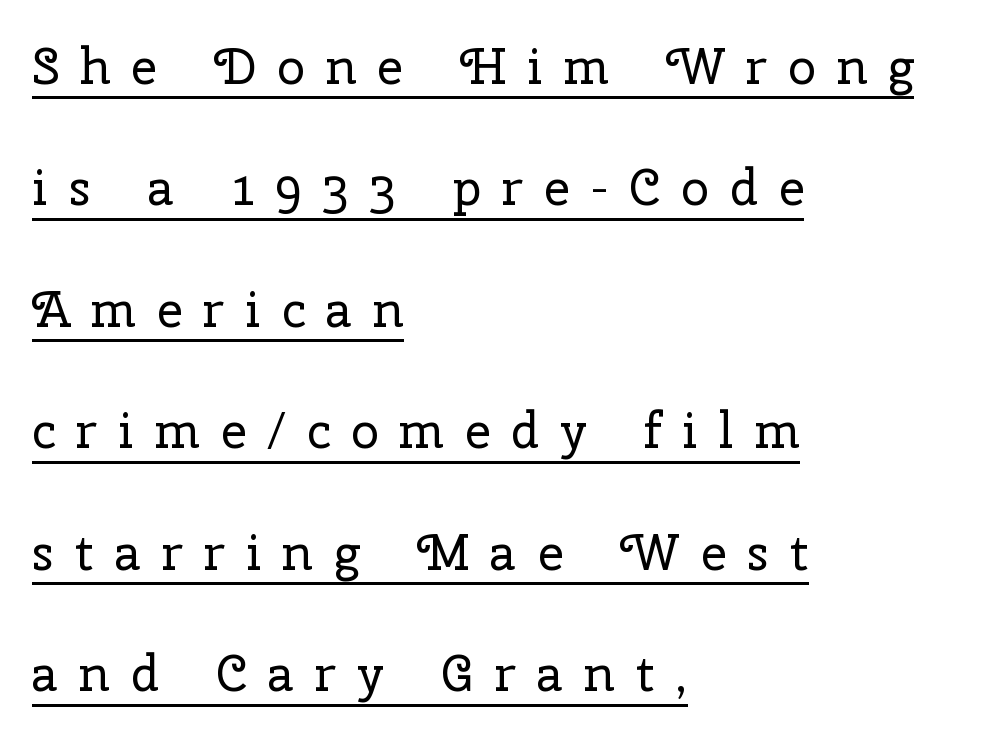
In terms of posture, this sample is upright. Rows of type keep a wide berth in the vertical direction. Beneath each row of characters lies a ruled line. These lines are set flush left with a ragged right edge. Serif or sans? Serif — the stroke terminals have little feet. You could not count columns in this text — the font is proportionally spaced.
